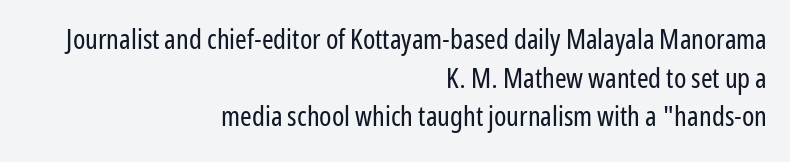
Q: Is the text bold? A: No.
Q: Is the text italic (slanted)? A: No, it is upright.
Q: Is the typeface a serif or a sans-serif typeface? A: Sans-serif.
Q: Is the text underlined? A: No.
Q: How is the paragraph aligned? A: Right-aligned.
Q: Is the spacing between letters normal or unusually wide? A: Normal.
Q: Is the spacing between lines tight, normal or loose? A: Normal.
Q: Width (condensed, normal, or wide)? A: Condensed.
Q: Stroke contrast? A: Low.
Q: x-height? A: Medium.
Q: Monospaced? A: No.
